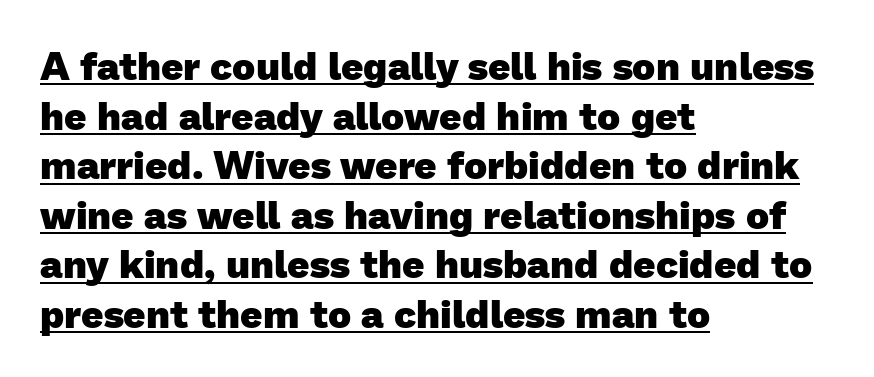
The horizontal fit of the characters is conventional and even. Is this a fixed-width face? No — the glyphs have proportional, varying widths. To sum up the face: it is a sans, with no serifs. The ragged edge is on the right, which tells us the setting is flush left.
